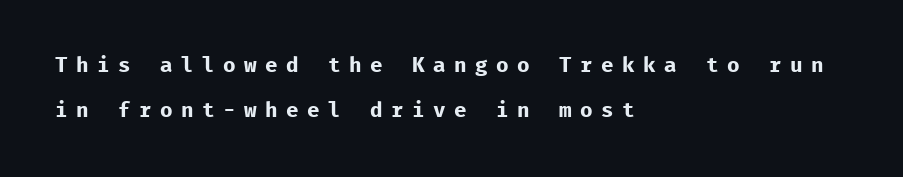
The image shows 21 px bold type, upright; set left-aligned, loose line spacing (2.14x), unusually wide letter spacing (+0.4 em), not underlined.
